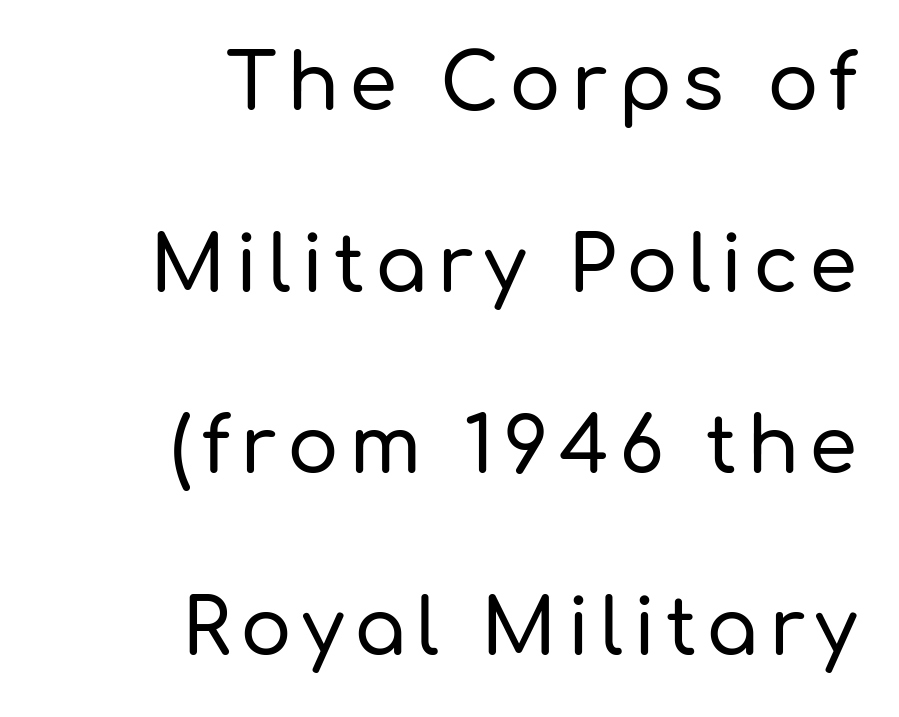
Q: Is the text italic (slanted)? A: No, it is upright.
Q: Is the typeface a serif or a sans-serif typeface? A: Sans-serif.
Q: Is the text underlined? A: No.
Q: How is the paragraph aligned? A: Right-aligned.
Q: Is the spacing between lines tight, normal or loose? A: Loose.
Q: Width (condensed, normal, or wide)? A: Normal.
Q: Stroke contrast? A: Low.
Q: x-height? A: Medium.
Q: Monospaced? A: No.
